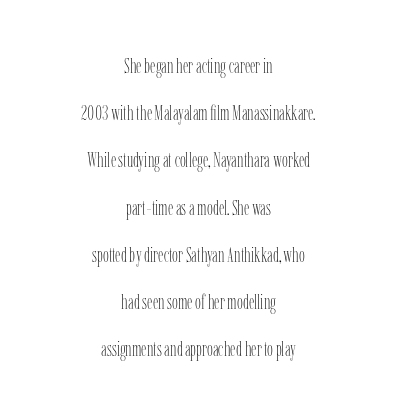
The image shows 21 px text type, upright; set centered, loose line spacing (2.25x), normal letter spacing, not underlined.
